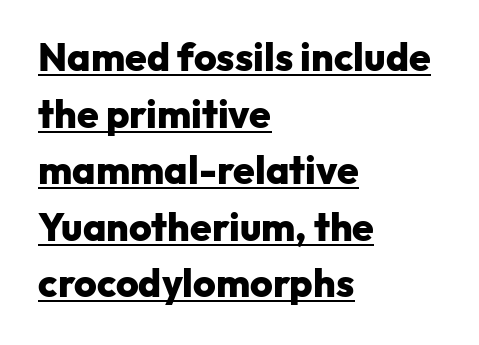
The image shows 39 px heavy sans-serif type, upright; set left-aligned, normal line spacing (1.45x), normal letter spacing, underlined; low stroke contrast and a medium x-height.
